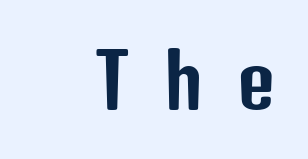
The image shows 74 px condensed sans-serif type, upright; set right-aligned, unusually wide letter spacing (+0.46 em), not underlined; low stroke contrast and a medium x-height.
